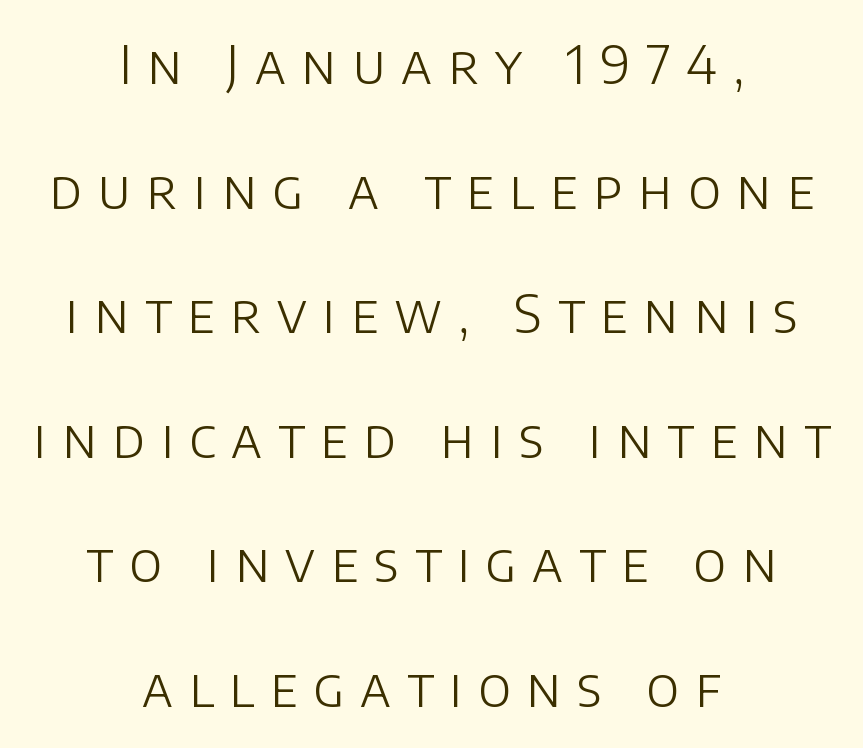
{"serif": "no", "italic": "no", "bold": "no", "weight": "light", "width": "normal", "stroke_contrast": "low", "x_height": "large", "monospaced": "no", "underline": "no", "align": "center", "line_spacing": "loose", "line_spacing_ratio": 2.35, "letter_spacing": "wide", "letter_spacing_em": 0.3, "glyph_px": 53}
